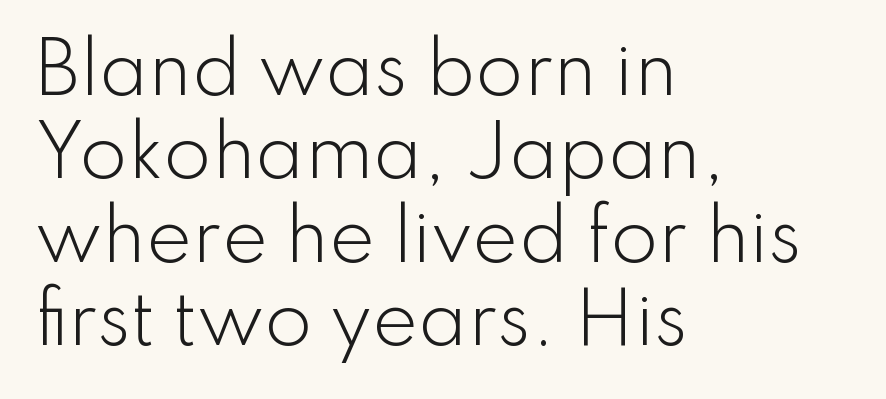
Q: Is the text bold? A: No.
Q: Is the text italic (slanted)? A: No, it is upright.
Q: Is the typeface a serif or a sans-serif typeface? A: Sans-serif.
Q: Is the text underlined? A: No.
Q: How is the paragraph aligned? A: Left-aligned.
Q: Is the spacing between letters normal or unusually wide? A: Normal.
Q: Width (condensed, normal, or wide)? A: Normal.
Q: Stroke contrast? A: Low.
Q: x-height? A: Small.
Q: Monospaced? A: No.
